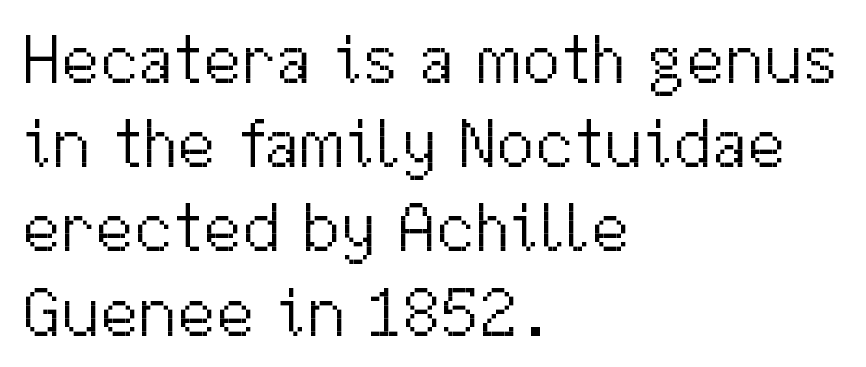
The image shows 69 px light sans-serif type, upright; set left-aligned, line spacing 1.22x, normal letter spacing, not underlined; medium stroke contrast and a medium x-height.
